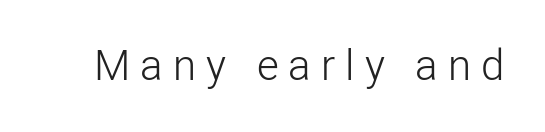
Q: Is the text bold? A: No.
Q: Is the text italic (slanted)? A: No, it is upright.
Q: Is the typeface a serif or a sans-serif typeface? A: Sans-serif.
Q: Is the text underlined? A: No.
Q: Is the spacing between letters normal or unusually wide? A: Unusually wide.
Q: Width (condensed, normal, or wide)? A: Normal.
Q: Stroke contrast? A: Low.
Q: x-height? A: Medium.
Q: Monospaced? A: No.
